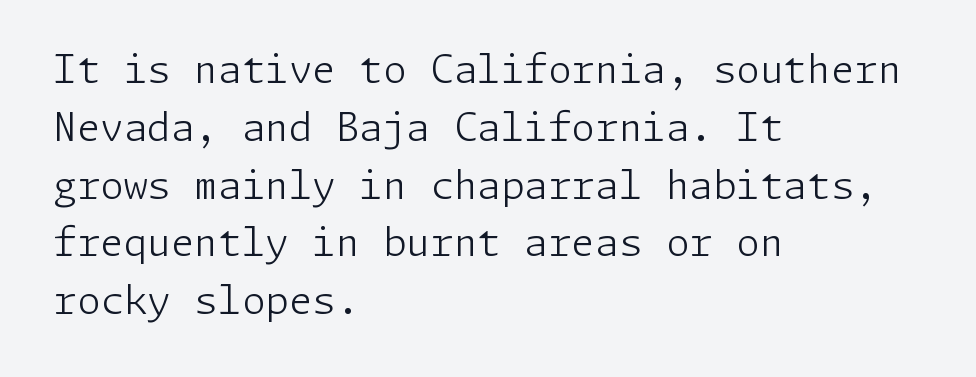
{"serif": "no", "italic": "no", "bold": "no", "weight": "light", "width": "normal", "stroke_contrast": "low", "x_height": "medium", "underline": "no", "align": "left", "line_spacing": "normal", "line_spacing_ratio": 1.52, "letter_spacing": "normal", "letter_spacing_em": 0.0, "glyph_px": 38}
